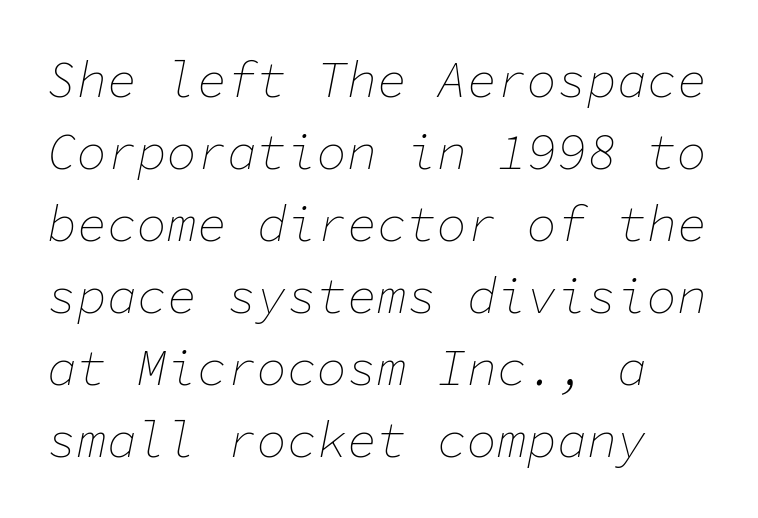
The glyphs are unaccompanied by any horizontal stroke below them. Italic: yes, the glyphs are oblique. Tracking value appears to be zero — textbook default spacing. The rendering uses typewriter-style spacing with identical character cells.
